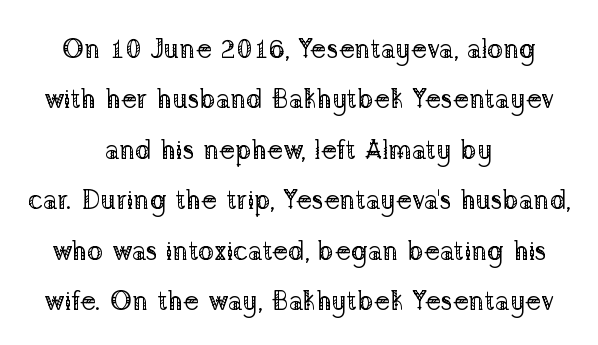
The image shows 27 px text type, upright; set centered, line spacing 1.87x, normal letter spacing, not underlined.
